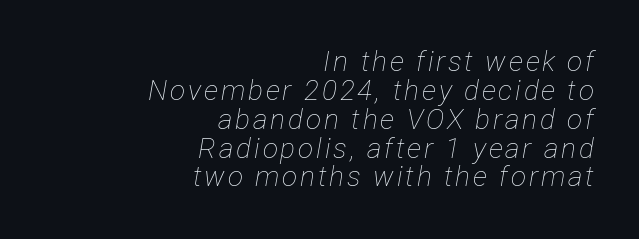
{"italic": "yes", "lean": "right", "slant_degrees": 12, "bold": "no", "weight": "thin", "width": "condensed", "stroke_contrast": "low", "x_height": "medium", "monospaced": "no", "underline": "no", "align": "right", "line_spacing": "tight", "line_spacing_ratio": 1.03, "glyph_px": 28}
